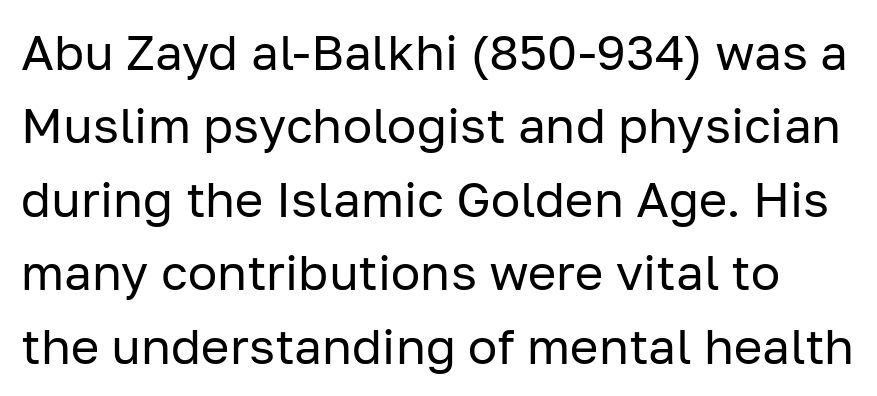
The image shows 49 px regular-weight sans-serif type, upright; set normal line spacing (1.5x), normal letter spacing, not underlined; low stroke contrast and a medium x-height.
